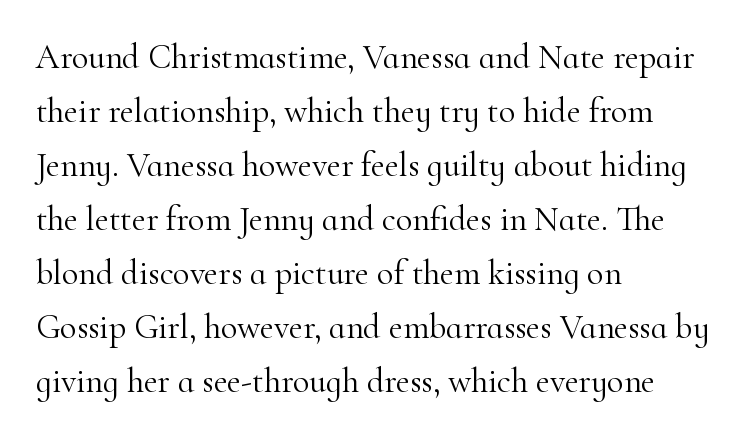
The image shows 34 px light serif type, upright; set left-aligned, normal line spacing (1.59x), normal letter spacing, not underlined; high stroke contrast and a small x-height.
